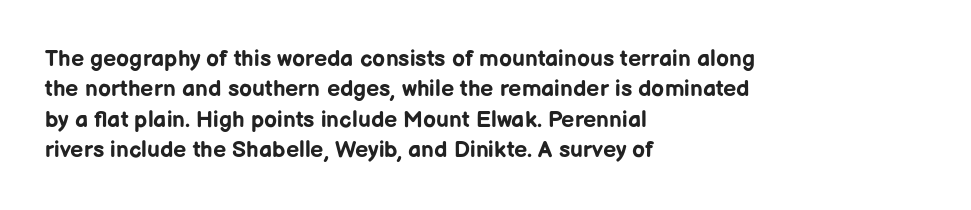
Q: Is the text bold? A: Yes.
Q: Is the text italic (slanted)? A: No, it is upright.
Q: Is the text underlined? A: No.
Q: How is the paragraph aligned? A: Left-aligned.
Q: Is the spacing between letters normal or unusually wide? A: Normal.
Q: Is the spacing between lines tight, normal or loose? A: Normal.
